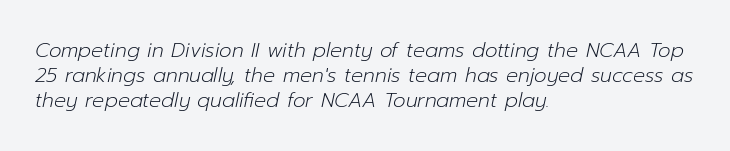
Think standard paragraph weight, or any step lighter than that. Characters follow at the spacing the type designer built in. Observe the lean: these are italic letterforms. This rendering uses left alignment, leaving the right contour irregular. Descenders are the only things crossing below the line.
